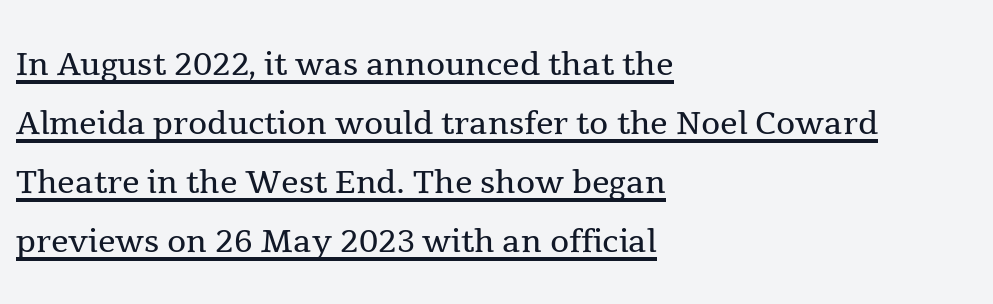
The image shows 44 px regular-weight serif type, upright; set left-aligned, normal line spacing (1.34x), normal letter spacing, underlined; a medium x-height.
